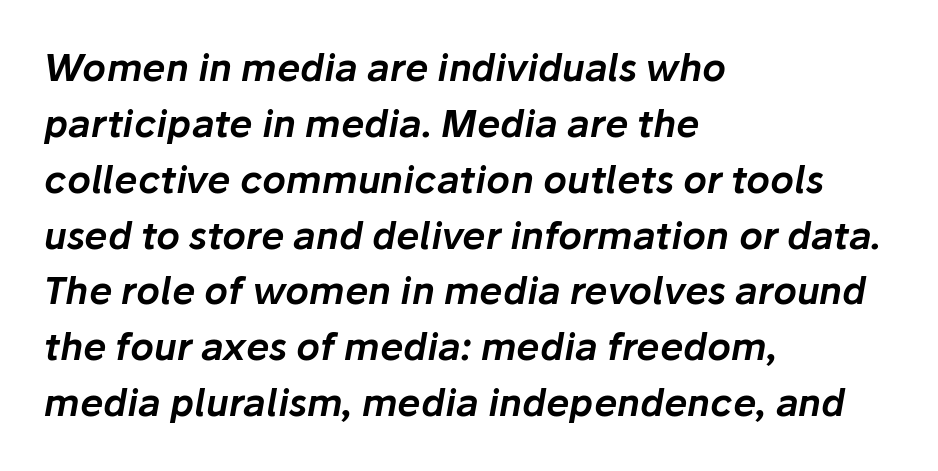
{"italic": "yes", "lean": "right", "slant_degrees": 10, "width": "normal", "stroke_contrast": "low", "x_height": "medium", "monospaced": "no", "underline": "no", "align": "left", "line_spacing": "normal", "line_spacing_ratio": 1.51, "letter_spacing": "normal", "letter_spacing_em": 0.0, "glyph_px": 37}
